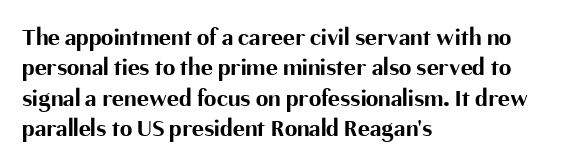
{"italic": "no", "bold": "yes", "underline": "no", "align": "left", "line_spacing_ratio": 1.22, "letter_spacing": "normal", "letter_spacing_em": 0.0, "glyph_px": 25}
